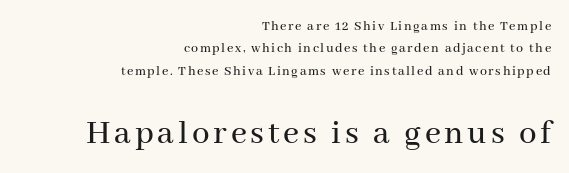
Q: Is the text italic (slanted)? A: No, it is upright.
Q: Is the typeface a serif or a sans-serif typeface? A: Serif.
Q: Is the text underlined? A: No.
Q: How is the paragraph aligned? A: Right-aligned.
Q: Is the spacing between lines tight, normal or loose? A: Normal.
Q: Which block of text is set in a larger size, the first (top) or the second (bottom)? A: The second (bottom) one.
Q: Width (condensed, normal, or wide)? A: Normal.
Q: Stroke contrast? A: Medium.
Q: x-height? A: Medium.
Q: Monospaced? A: No.
